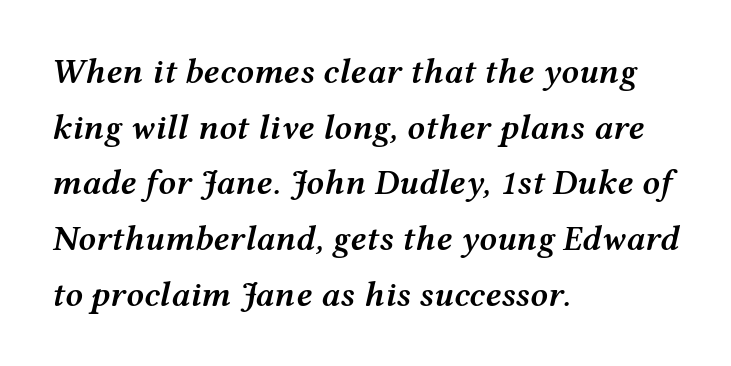
{"italic": "yes", "lean": "right", "slant_degrees": 12, "bold": "semi", "weight": "semibold", "width": "wide", "stroke_contrast": "medium", "x_height": "medium", "monospaced": "no", "underline": "no", "align": "left", "line_spacing": "normal", "line_spacing_ratio": 1.59, "letter_spacing": "normal", "letter_spacing_em": 0.0, "glyph_px": 35}
